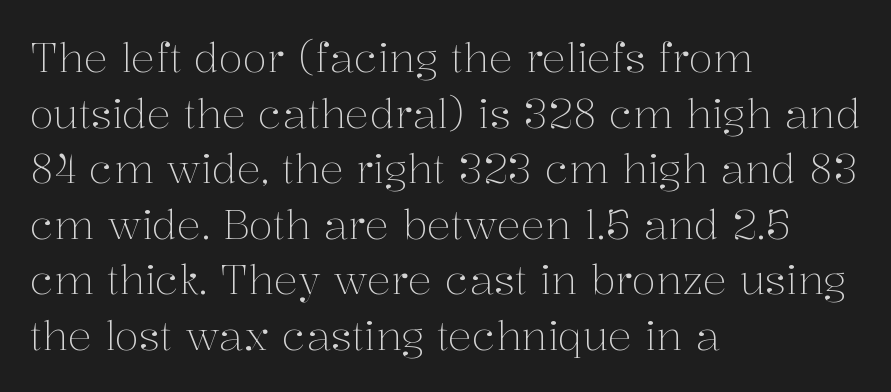
The letterforms sit shoulder to shoulder at normal distance. Each stroke keeps to a modest, everyday thickness or less. The space directly below the letters is spotless. The specimen reads as upright at a glance. A typesetter would label this face a serif. This sample has the flowing, uneven cadence of proportional lettering.
